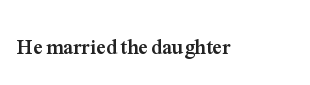
Q: Is the text bold? A: Yes.
Q: Is the text italic (slanted)? A: No, it is upright.
Q: Is the text underlined? A: No.
Q: Is the spacing between letters normal or unusually wide? A: Normal.
